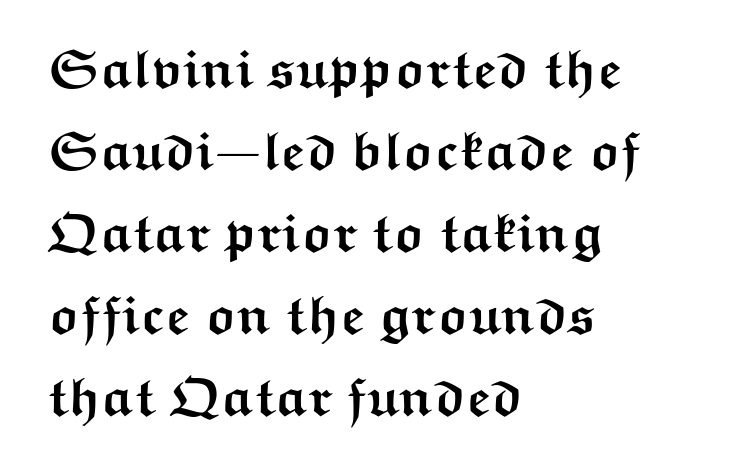
This is the regular roman posture of the typeface. The typesetting leans heavy: a genuine bold. This block has exactly the height ordinary leading produces. Visually the block forms a straight wall on the left and a jagged coastline on the right.
